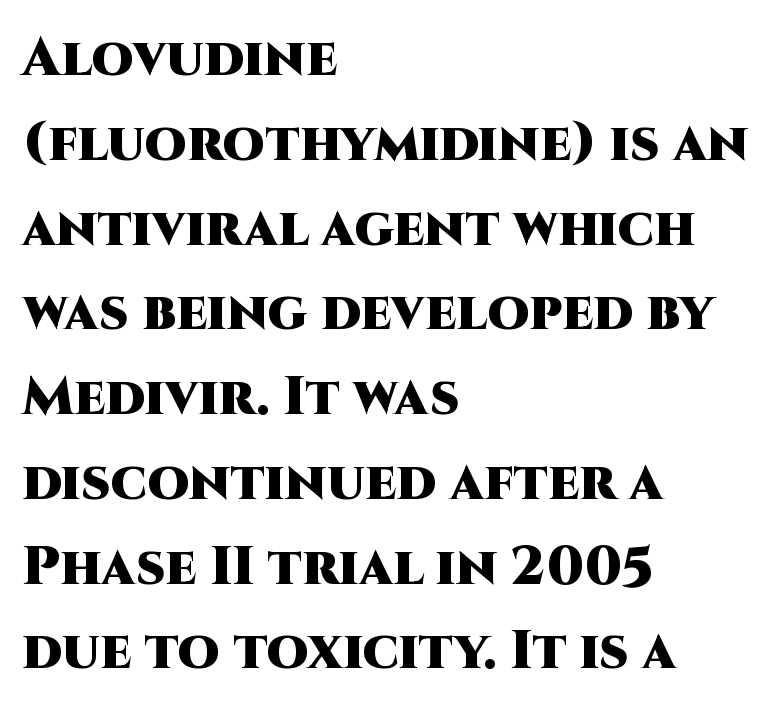
{"serif": "no", "italic": "no", "bold": "yes", "weight": "heavy", "width": "normal", "stroke_contrast": "high", "x_height": "large", "monospaced": "no", "underline": "no", "align": "left", "line_spacing": "normal", "line_spacing_ratio": 1.57, "letter_spacing": "normal", "letter_spacing_em": 0.0, "glyph_px": 54}
